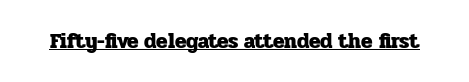
{"italic": "no", "bold": "yes", "underline": "yes", "letter_spacing": "normal", "letter_spacing_em": 0.0, "glyph_px": 21}
